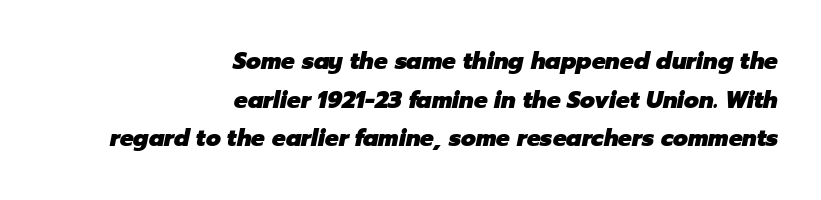
These lines were composed using italics. All the whitespace from short lines collects on the left. Has an underline been added? It has not. The characters look thick and weighty, a clear bold. The space between consecutive lines is moderate. Characters follow at the spacing the type designer built in.
